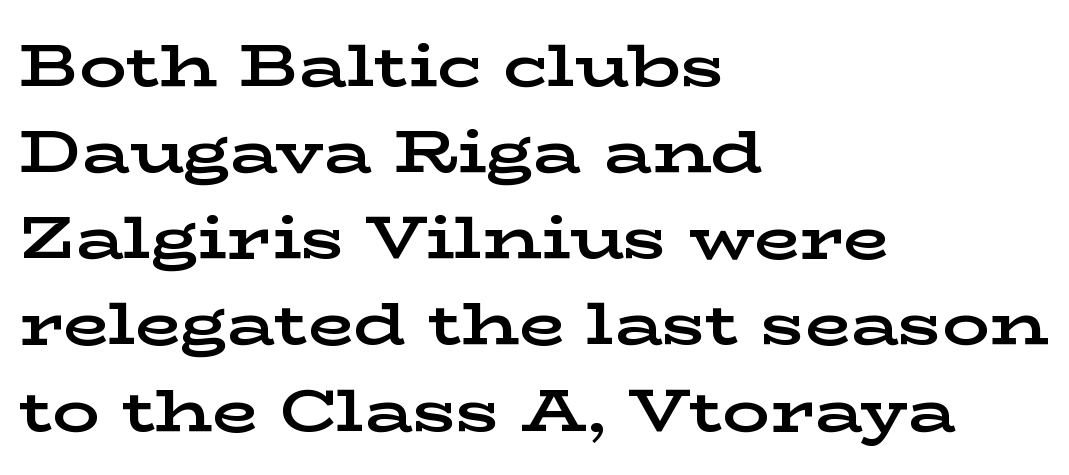
The image shows 59 px bold, wide serif type, upright; set left-aligned, normal line spacing (1.46x), normal letter spacing, not underlined; low stroke contrast and a medium x-height.
